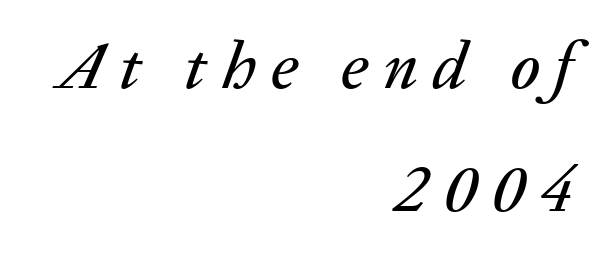
Tracking here is generous; glyphs stand well apart from one another. When letters slant like this, we call the style italic. Compared with a flush-left layout, this one pins lines to the opposite, right side. Unmarked baselines from the first word to the last. Looks like regular typesetting: each glyph gets only the width it needs.
